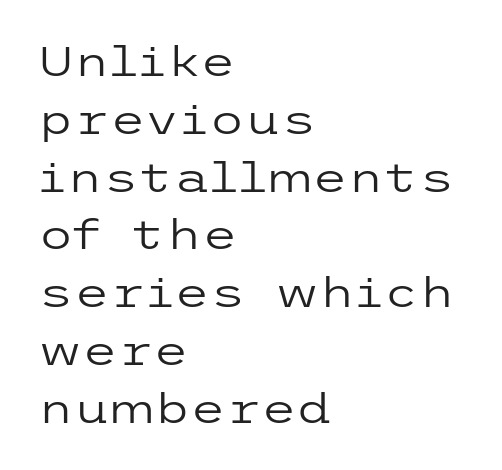
What's the leading like? Ordinary, nothing unusual. The passage shown is not underscored anywhere. Classification — sans serif. Notice how the stems are strictly vertical — no italics here. Stems and bowls with no extra thickness — not bold.
